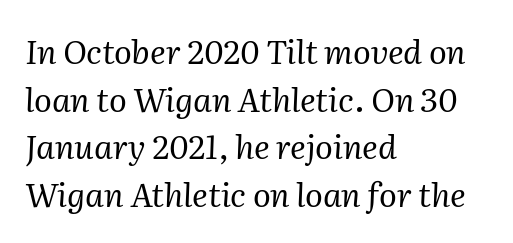
{"serif": "yes", "italic": "yes", "lean": "right", "slant_degrees": 2, "bold": "no", "weight": "regular", "width": "normal", "stroke_contrast": "medium", "x_height": "medium", "monospaced": "no", "underline": "no", "align": "left", "line_spacing": "normal", "line_spacing_ratio": 1.44, "letter_spacing": "normal", "letter_spacing_em": 0.0, "glyph_px": 33}
